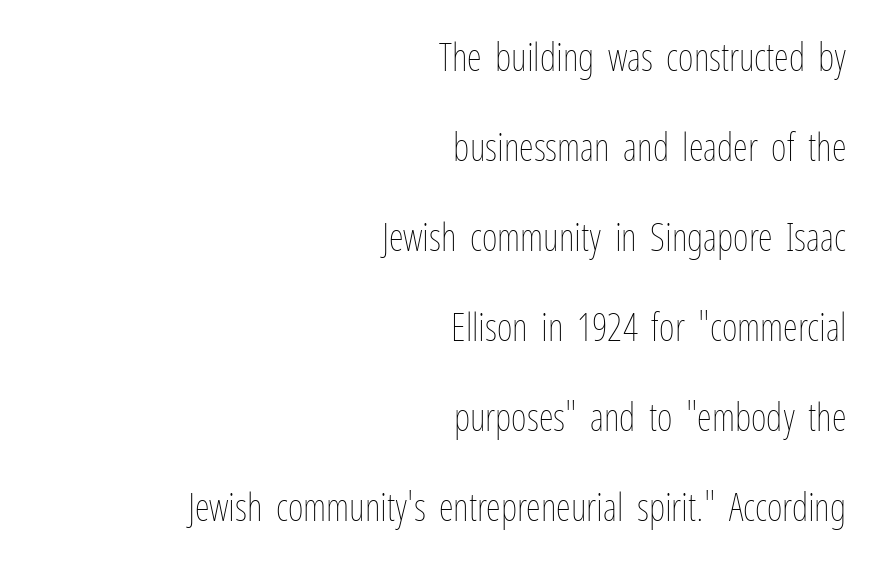
{"italic": "no", "bold": "no", "weight": "thin", "width": "condensed", "stroke_contrast": "low", "x_height": "medium", "monospaced": "no", "underline": "no", "align": "right", "line_spacing": "loose", "line_spacing_ratio": 2.37, "letter_spacing": "normal", "letter_spacing_em": 0.0, "glyph_px": 38}
